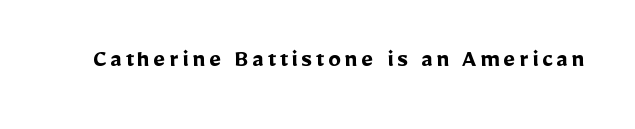
The image shows 26 px bold type, upright; set not underlined.
